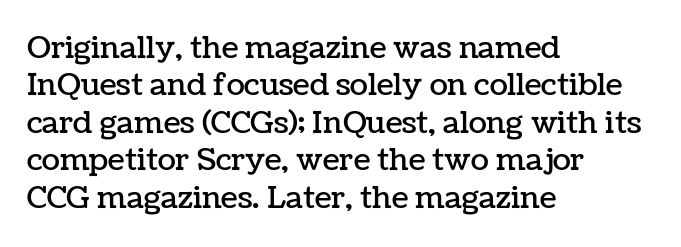
The image shows 30 px text type, upright; set left-aligned, normal line spacing (1.25x), normal letter spacing, not underlined; low stroke contrast and a medium x-height.
